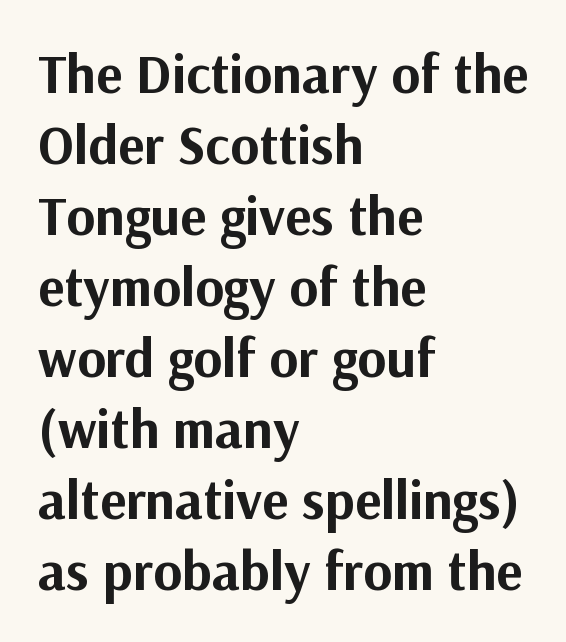
Q: Is the text bold? A: Yes.
Q: Is the text italic (slanted)? A: No, it is upright.
Q: Is the typeface a serif or a sans-serif typeface? A: Sans-serif.
Q: Is the text underlined? A: No.
Q: How is the paragraph aligned? A: Left-aligned.
Q: Is the spacing between letters normal or unusually wide? A: Normal.
Q: Is the spacing between lines tight, normal or loose? A: Normal.
Q: Width (condensed, normal, or wide)? A: Normal.
Q: Stroke contrast? A: Medium.
Q: x-height? A: Medium.
Q: Monospaced? A: No.
